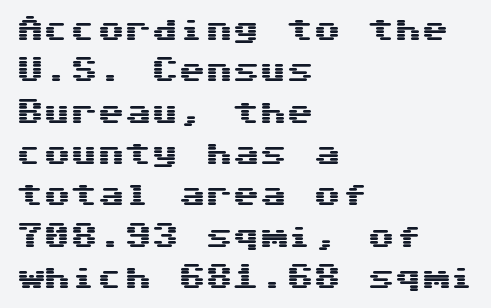
Q: Is the text italic (slanted)? A: No, it is upright.
Q: Is the text underlined? A: No.
Q: How is the paragraph aligned? A: Left-aligned.
Q: Is the spacing between letters normal or unusually wide? A: Normal.
Q: Is the spacing between lines tight, normal or loose? A: Normal.
